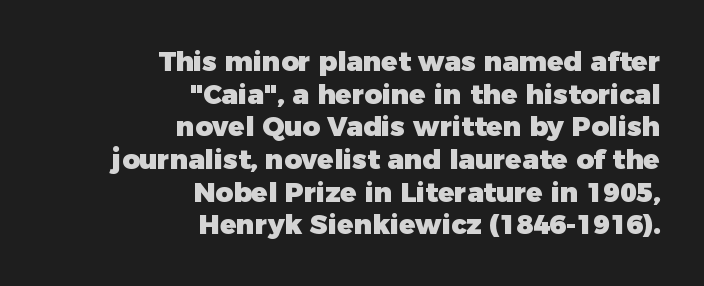
Q: Is the text bold? A: Yes.
Q: Is the text italic (slanted)? A: No, it is upright.
Q: Is the text underlined? A: No.
Q: How is the paragraph aligned? A: Right-aligned.
Q: Is the spacing between letters normal or unusually wide? A: Normal.
